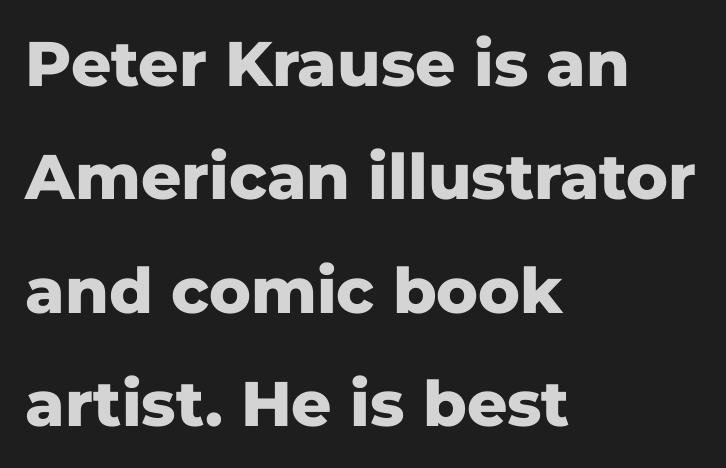
Between one letter and the next there's only the usual sliver of space. Weight check: bold — yes, fully. Typeset ragged right — the left edge is the straight one. The rendering uses natural spacing where letterforms have individual widths.
